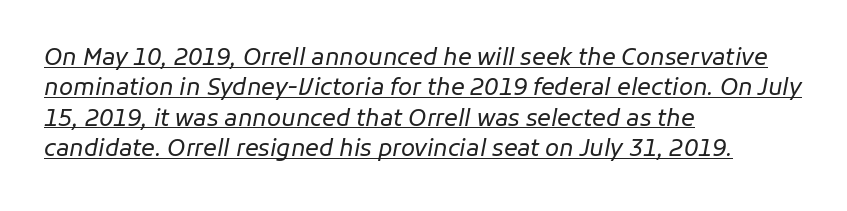
The image shows 23 px text type, italic (leaning right); set left-aligned, normal line spacing (1.32x), normal letter spacing, underlined.
